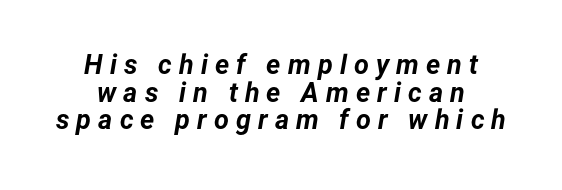
The image shows 27 px bold type, italic (leaning right); set tight line spacing (1.02x), unusually wide letter spacing (+0.26 em), not underlined.
